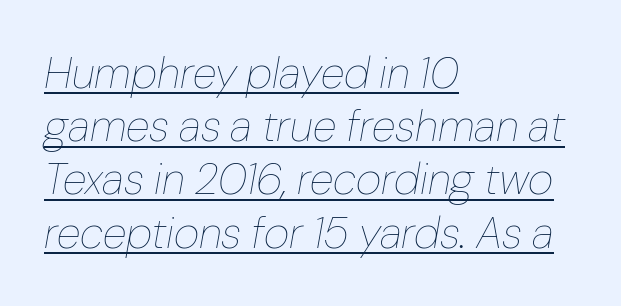
The image shows 44 px thin type, italic (leaning right); set left-aligned, line spacing 1.21x, normal letter spacing, underlined; low stroke contrast and a medium x-height.
